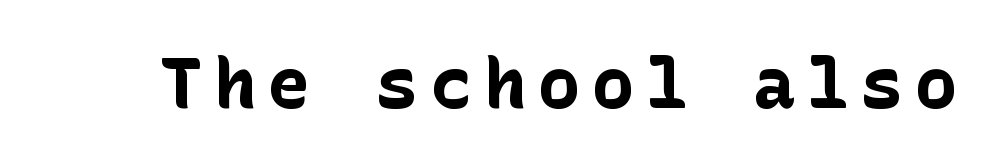
Q: Is the text bold? A: Yes.
Q: Is the text italic (slanted)? A: No, it is upright.
Q: Is the typeface a serif or a sans-serif typeface? A: Sans-serif.
Q: Is the text underlined? A: No.
Q: Width (condensed, normal, or wide)? A: Normal.
Q: Stroke contrast? A: Low.
Q: x-height? A: Medium.
